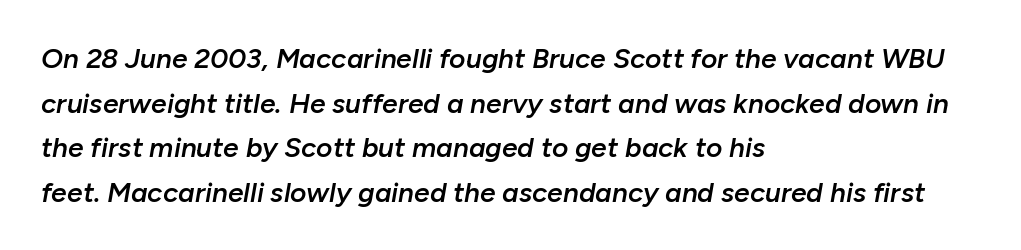
{"italic": "yes", "lean": "right", "slant_degrees": 10, "bold": "semi", "weight": "semibold", "width": "normal", "stroke_contrast": "low", "x_height": "medium", "monospaced": "no", "underline": "no", "align": "left", "line_spacing": "normal", "line_spacing_ratio": 1.59, "letter_spacing": "normal", "letter_spacing_em": 0.0, "glyph_px": 28}
